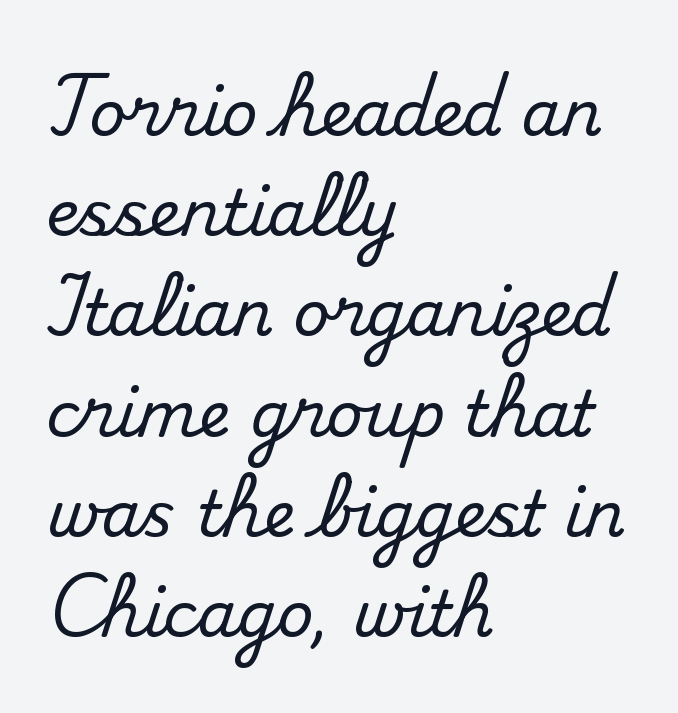
Q: Is the text italic (slanted)? A: Yes.
Q: Is the typeface a serif or a sans-serif typeface? A: Serif.
Q: Is the text underlined? A: No.
Q: How is the paragraph aligned? A: Left-aligned.
Q: Is the spacing between letters normal or unusually wide? A: Normal.
Q: Is the spacing between lines tight, normal or loose? A: Normal.
Q: Width (condensed, normal, or wide)? A: Normal.
Q: Stroke contrast? A: Medium.
Q: x-height? A: Small.
Q: Monospaced? A: No.
